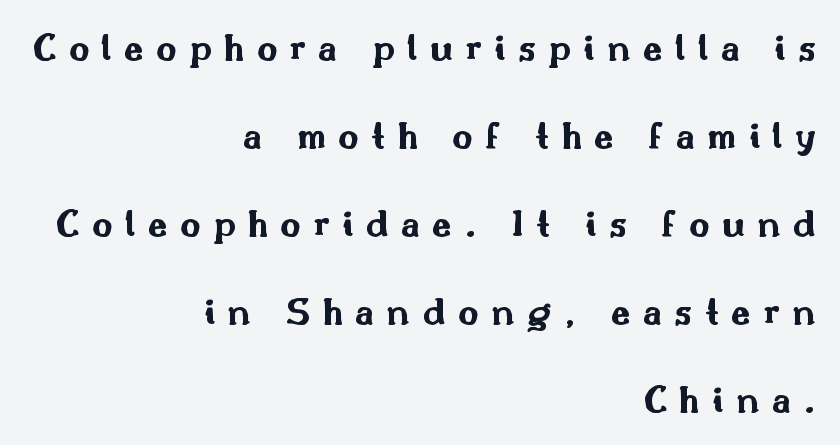
The image shows 40 px bold, wide sans-serif type, upright; set right-aligned, loose line spacing (2.2x), unusually wide letter spacing (+0.31 em), not underlined; medium stroke contrast and a small x-height.
